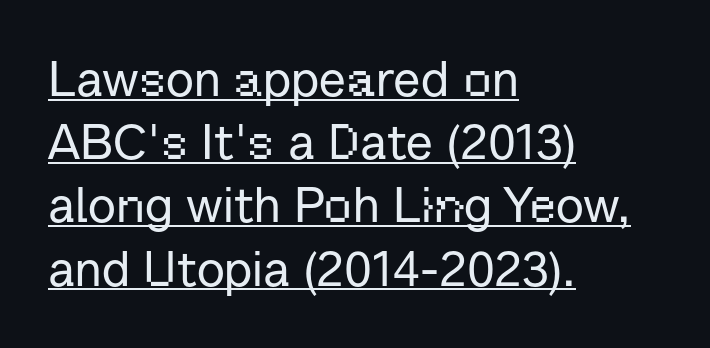
{"serif": "no", "italic": "no", "width": "normal", "stroke_contrast": "low", "x_height": "medium", "monospaced": "no", "underline": "yes", "align": "left", "line_spacing": "normal", "line_spacing_ratio": 1.29, "letter_spacing": "normal", "letter_spacing_em": 0.0, "glyph_px": 49}
